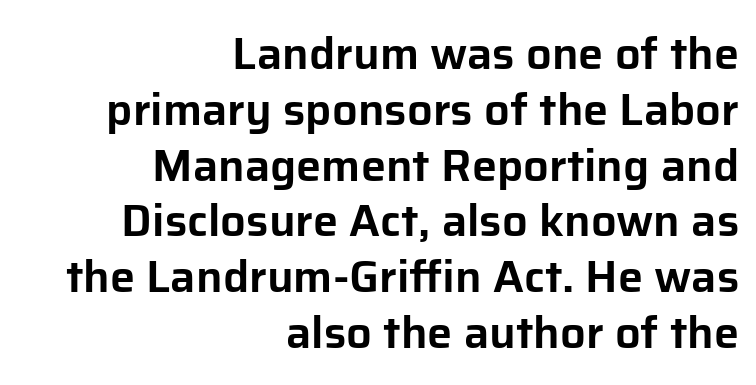
{"serif": "no", "italic": "no", "width": "normal", "stroke_contrast": "low", "x_height": "medium", "monospaced": "no", "underline": "no", "align": "right", "line_spacing_ratio": 1.24, "letter_spacing": "normal", "letter_spacing_em": 0.0, "glyph_px": 45}
